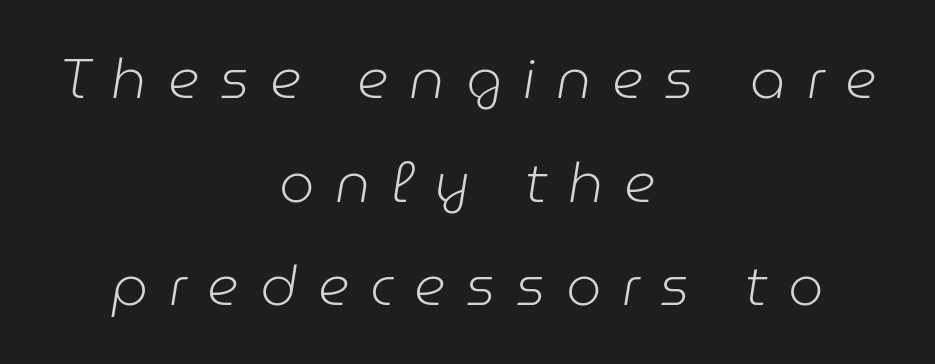
Stroke mass is kept to a normal reading level or below. Notice how the passage keeps no hard edge, just a central spine. The specimen omits any rule beneath the text block's lines. Emphasis-style slanted type is in use. Substantial extra tracking has been applied to these lines.
